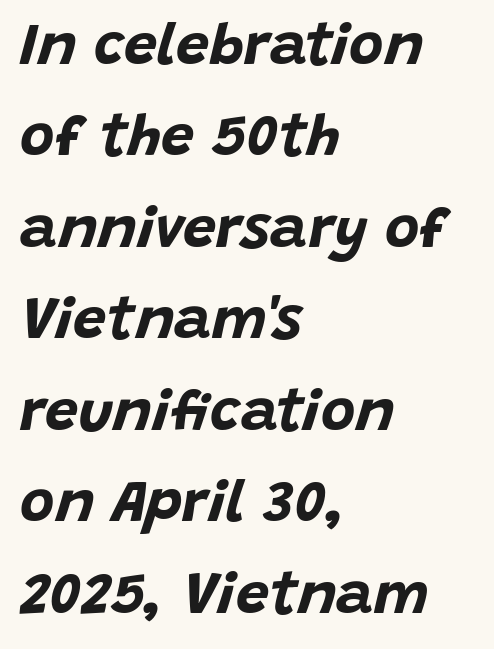
Q: Is the text bold? A: Yes.
Q: Is the text italic (slanted)? A: Yes, it leans right by about 15 degrees.
Q: Is the text underlined? A: No.
Q: How is the paragraph aligned? A: Left-aligned.
Q: Is the spacing between letters normal or unusually wide? A: Normal.
Q: Is the spacing between lines tight, normal or loose? A: Normal.
Q: Width (condensed, normal, or wide)? A: Normal.
Q: Stroke contrast? A: Low.
Q: x-height? A: Large.
Q: Monospaced? A: No.
